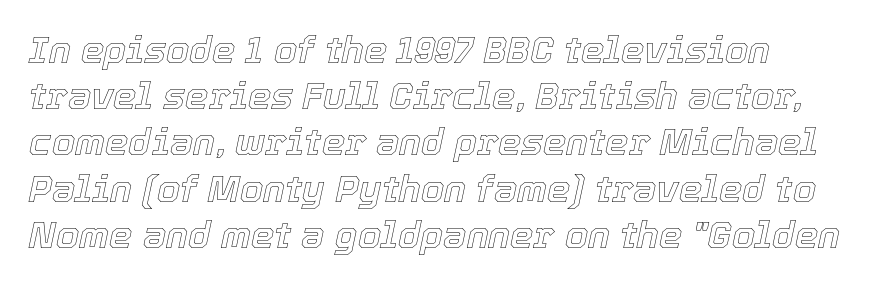
The letters advance in unequal steps, a hallmark of proportional type. The string is rendered with underlining switched off. The face used here has a pronounced slope to its letters. Does extra space separate the letters? No, they use regular spacing. One-word summary of the alignment: left. The rows are spaced the way most documents space them.
